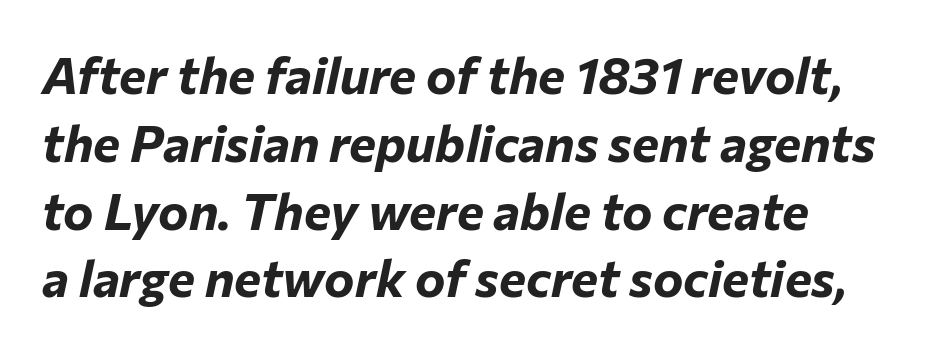
Q: Is the text bold? A: Yes.
Q: Is the text italic (slanted)? A: Yes, it leans right by about 12 degrees.
Q: Is the text underlined? A: No.
Q: How is the paragraph aligned? A: Left-aligned.
Q: Is the spacing between letters normal or unusually wide? A: Normal.
Q: Is the spacing between lines tight, normal or loose? A: Normal.
Q: Width (condensed, normal, or wide)? A: Normal.
Q: Stroke contrast? A: Low.
Q: x-height? A: Medium.
Q: Monospaced? A: No.
